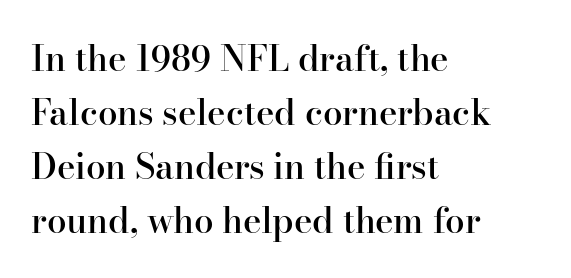
The image shows 35 px semibold serif type, upright; set left-aligned, normal line spacing (1.54x), normal letter spacing, not underlined; high stroke contrast and a small x-height.
